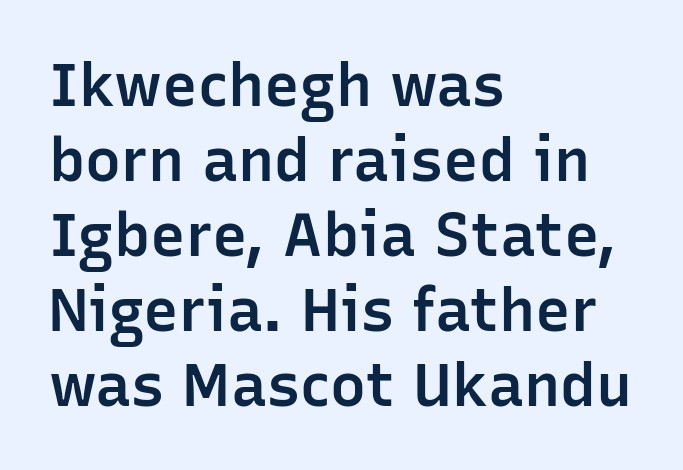
The image shows 60 px semibold sans-serif type, upright; set left-aligned, normal line spacing (1.25x), normal letter spacing, not underlined; low stroke contrast and a medium x-height.
